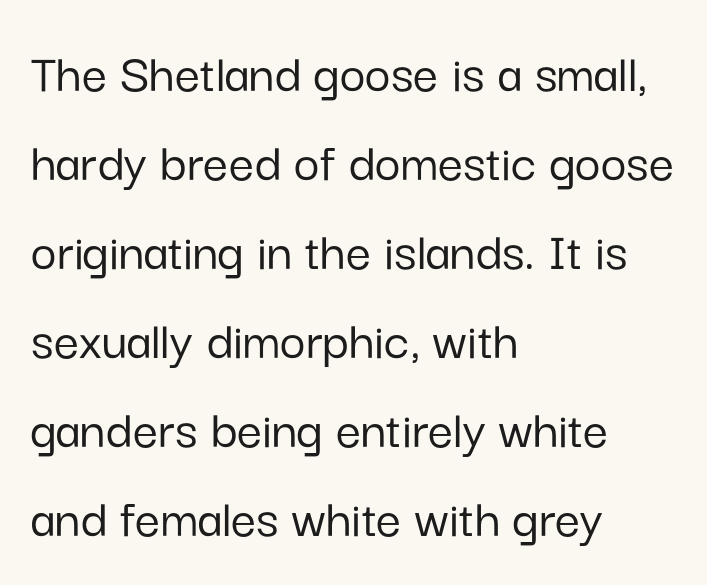
Q: Is the text italic (slanted)? A: No, it is upright.
Q: Is the typeface a serif or a sans-serif typeface? A: Sans-serif.
Q: Is the text underlined? A: No.
Q: How is the paragraph aligned? A: Left-aligned.
Q: Is the spacing between letters normal or unusually wide? A: Normal.
Q: Is the spacing between lines tight, normal or loose? A: Normal.
Q: Width (condensed, normal, or wide)? A: Normal.
Q: Stroke contrast? A: Low.
Q: x-height? A: Medium.
Q: Monospaced? A: No.
